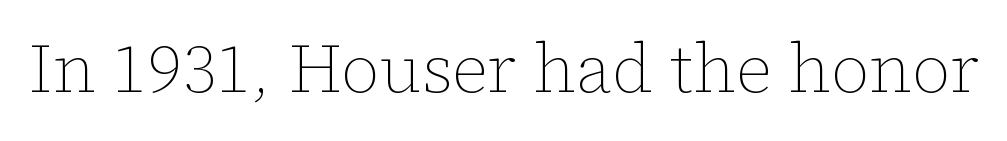
{"italic": "no", "bold": "no", "weight": "thin", "width": "normal", "stroke_contrast": "low", "x_height": "medium", "monospaced": "no", "underline": "no", "letter_spacing": "normal", "letter_spacing_em": 0.0, "glyph_px": 68}
